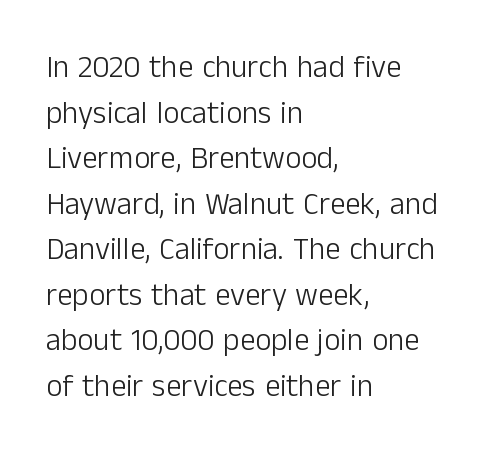
Q: Is the text bold? A: No.
Q: Is the text italic (slanted)? A: No, it is upright.
Q: Is the typeface a serif or a sans-serif typeface? A: Sans-serif.
Q: Is the text underlined? A: No.
Q: How is the paragraph aligned? A: Left-aligned.
Q: Is the spacing between letters normal or unusually wide? A: Normal.
Q: Is the spacing between lines tight, normal or loose? A: Normal.
Q: Width (condensed, normal, or wide)? A: Normal.
Q: Stroke contrast? A: Low.
Q: x-height? A: Medium.
Q: Monospaced? A: No.
